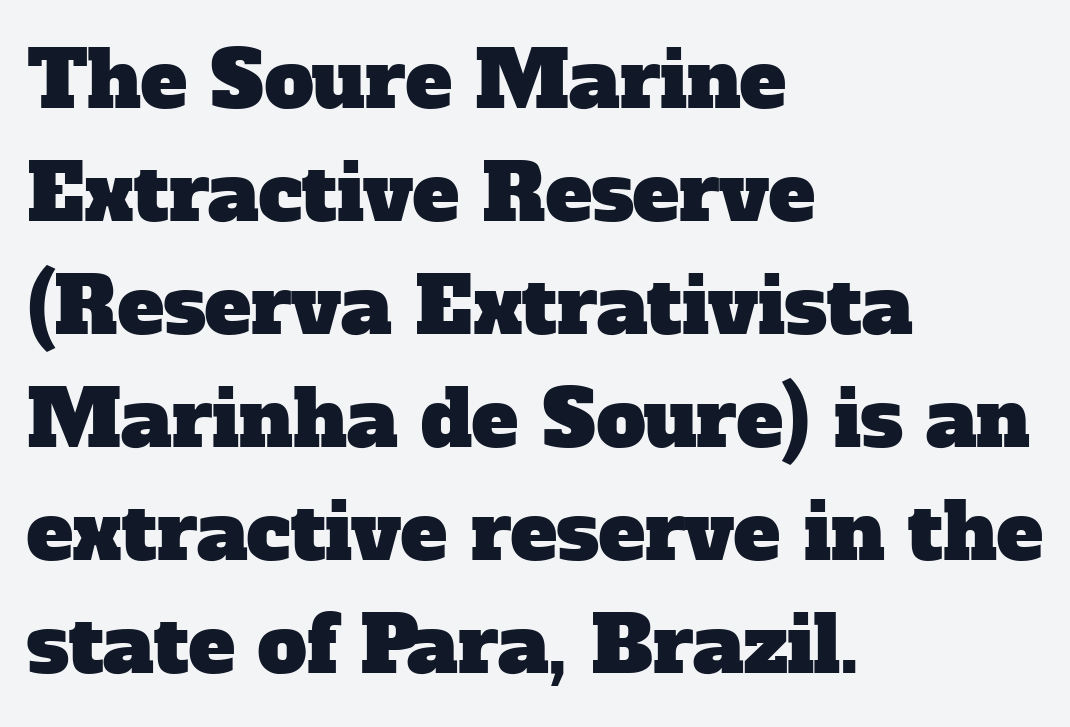
The image shows 78 px serif type; set left-aligned, normal line spacing (1.45x), normal letter spacing, not underlined; low stroke contrast and a medium x-height.
